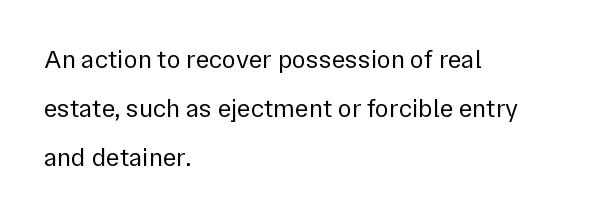
Alignment: flush left. The typeface has the unassuming heft of standard copy or less. Only glyphs here, with clear space below each row. The gaps between neighbouring characters are ordinary and unremarkable.
